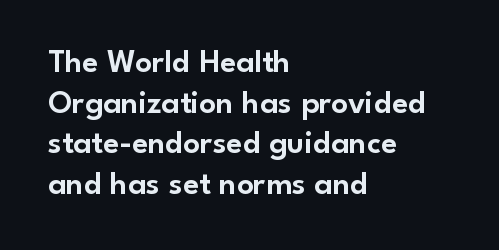
Letterform terminals end flat and unadorned throughout the passage. The passage is arranged the way most books set body copy — flush left. Caption: standard tracking, unaltered. Here the designer chose a conventional face with non-uniform glyph widths.
